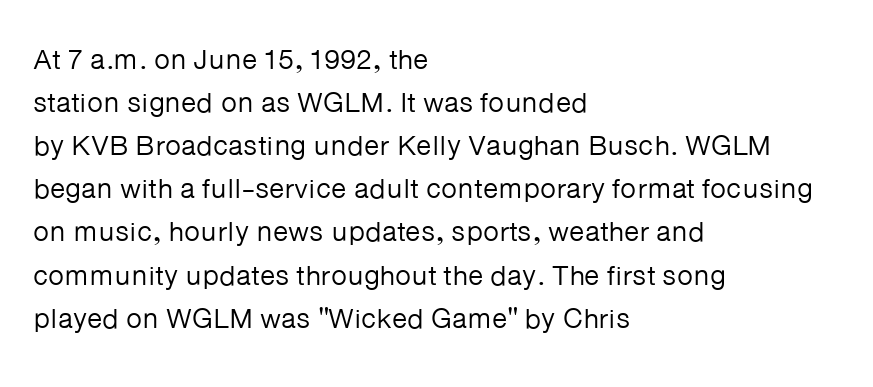
These lines were composed using upright roman letters. Stems and bowls with no extra thickness — not bold. The space between consecutive lines is moderate. What kind of face is this? One without serifs — a sans.
